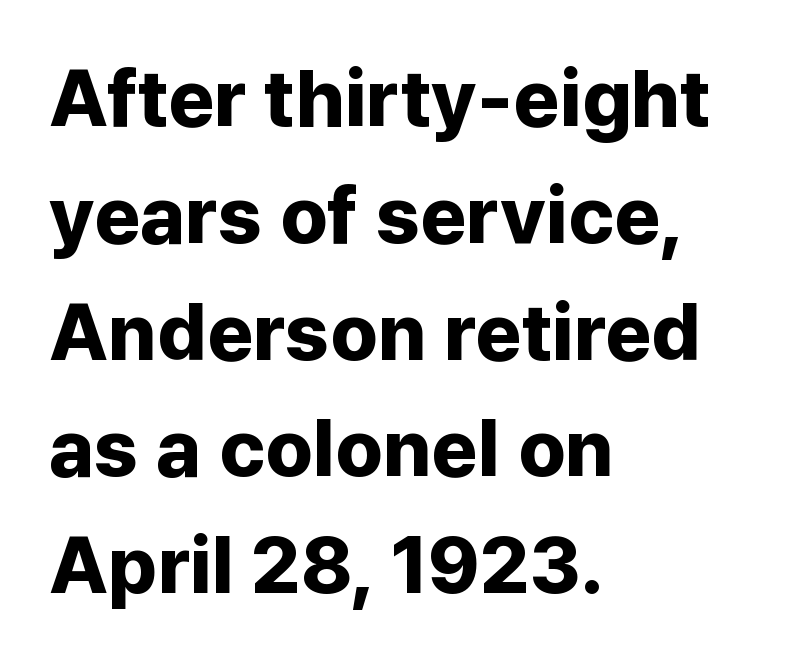
Stroke terminals: plain, sans-serif. The glyphs are unaccompanied by any horizontal stroke below them. How would I describe the line gaps? Plain and ordinary. Characters remain perfectly vertical along every line.
